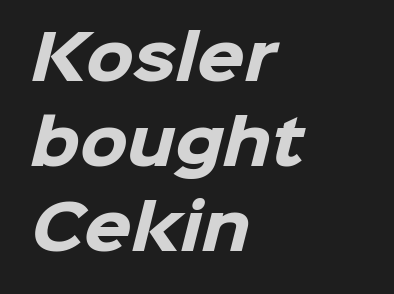
Character widths vary here, with narrow letters taking less room than wide ones. Honestly, the letter spacing is just normal — you wouldn't notice it. The setting favours the left margin, as ordinary paragraphs usually do. Has an underline been added? It has not. Regarding serifs, this sample does without them.
